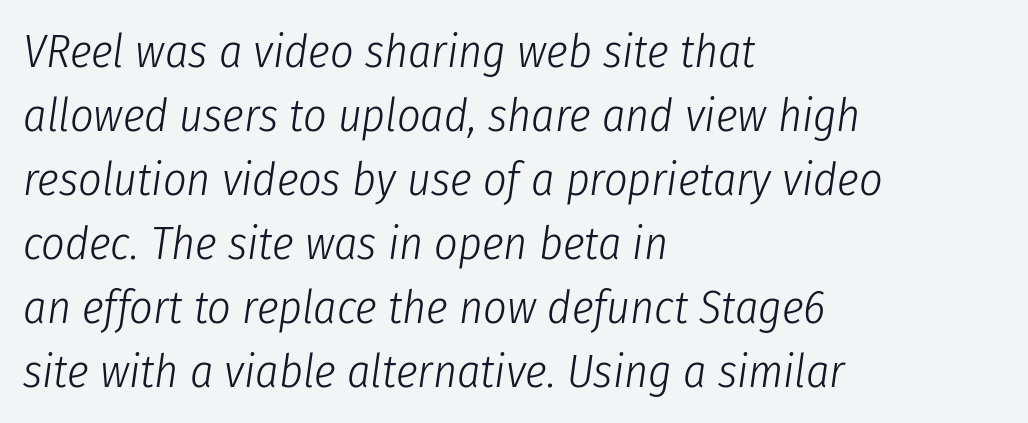
You can tell it's italic because the verticals aren't actually vertical. Unbolded letterforms with no extra heft. This sample keeps an unexceptional amount of space between lines. All the whitespace from short lines collects on the right. A typesetter would call this zero additional tracking.
